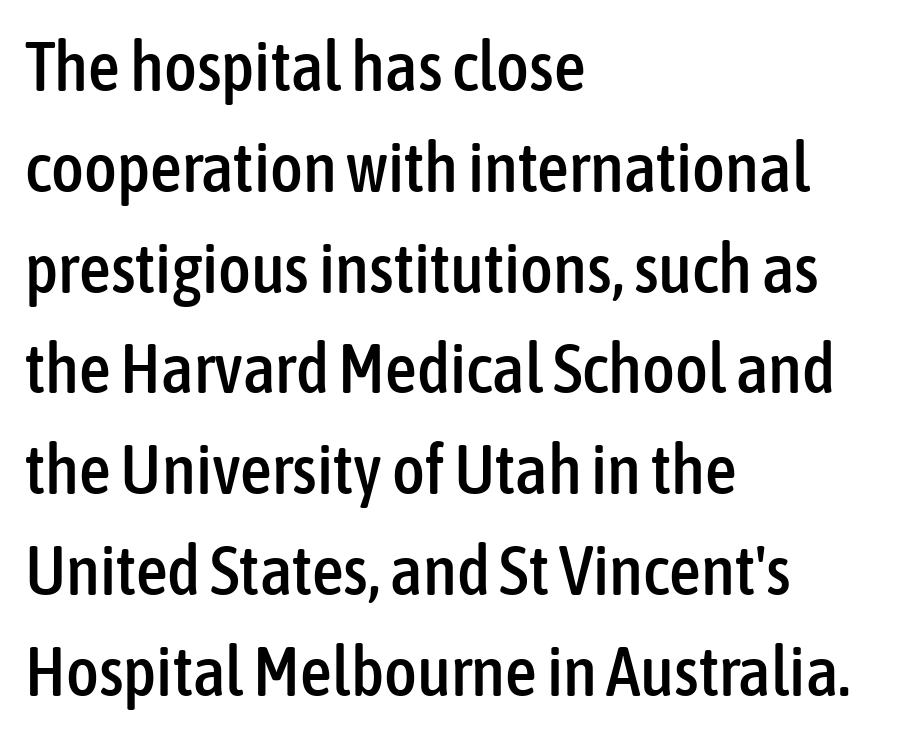
The image shows 70 px condensed sans-serif type, upright; set left-aligned, normal line spacing (1.44x), normal letter spacing, not underlined; low stroke contrast and a medium x-height.
